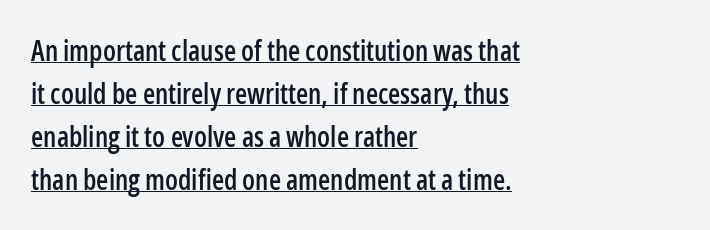
{"serif": "no", "italic": "no", "width": "condensed", "stroke_contrast": "low", "x_height": "medium", "monospaced": "no", "underline": "yes", "align": "left", "line_spacing": "normal", "line_spacing_ratio": 1.53, "letter_spacing": "normal", "letter_spacing_em": 0.0, "glyph_px": 28}
